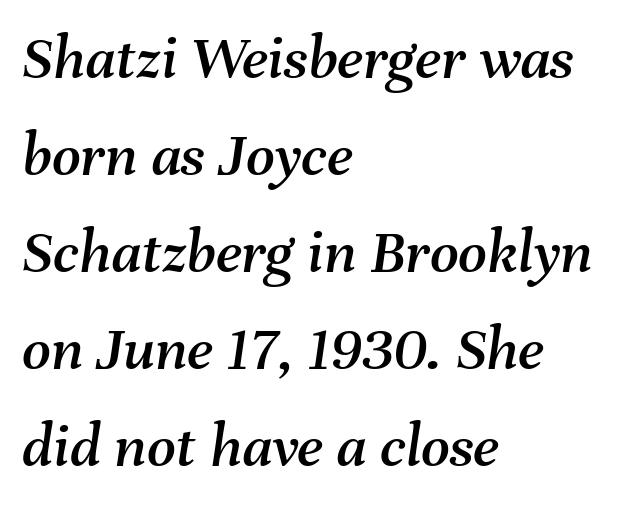
A typesetter would call this zero additional tracking. This is oblique type, the kind used for emphasis or titles. Each letter keeps its own natural width here, so spacing adapts to shape. The rag falls on the right side of this text block.
